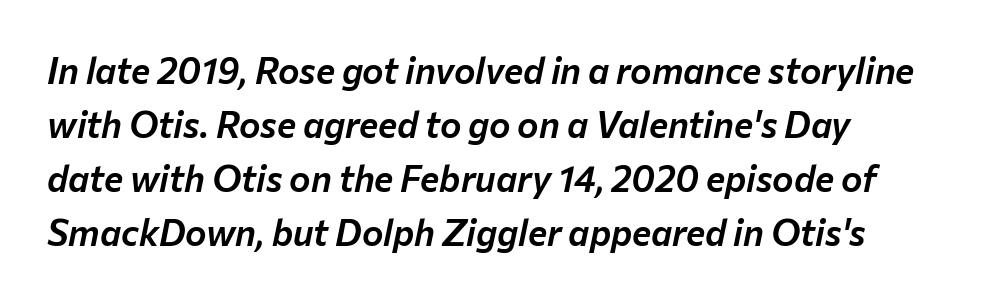
The image shows 36 px text type, italic (leaning right); set left-aligned, normal line spacing (1.5x), normal letter spacing, not underlined; low stroke contrast and a medium x-height.
